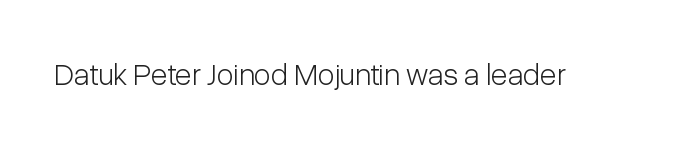
The image shows 31 px light, condensed sans-serif type, upright; set normal letter spacing, not underlined; low stroke contrast and a medium x-height.
